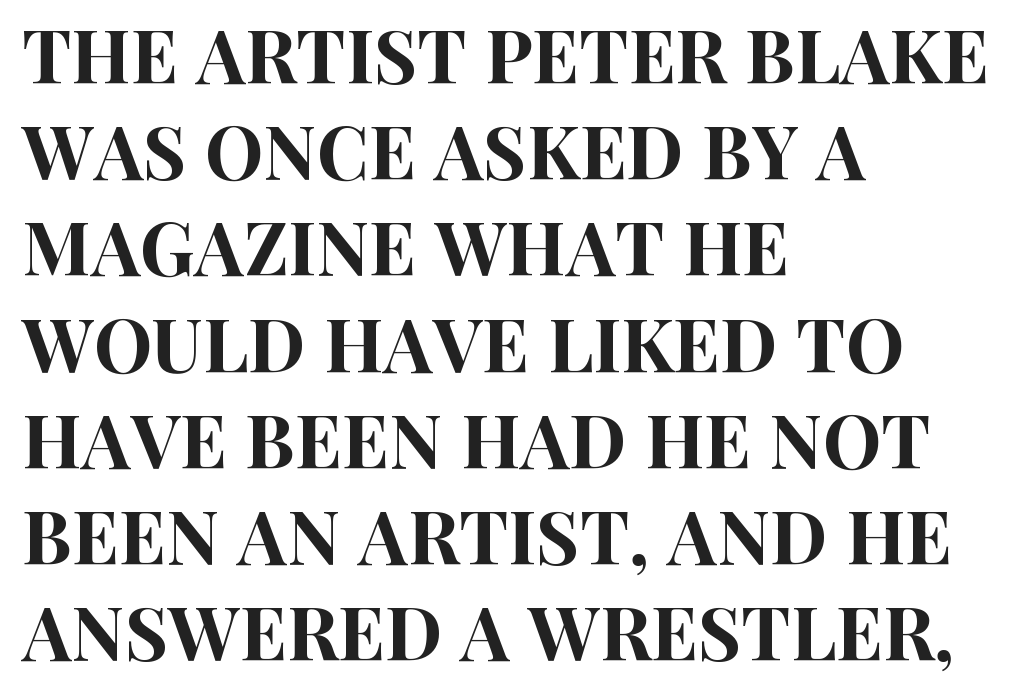
Q: Is the text italic (slanted)? A: No, it is upright.
Q: Is the typeface a serif or a sans-serif typeface? A: Sans-serif.
Q: Is the text underlined? A: No.
Q: How is the paragraph aligned? A: Left-aligned.
Q: Is the spacing between letters normal or unusually wide? A: Normal.
Q: Is the spacing between lines tight, normal or loose? A: Normal.
Q: Width (condensed, normal, or wide)? A: Condensed.
Q: Stroke contrast? A: High.
Q: x-height? A: Large.
Q: Monospaced? A: No.
